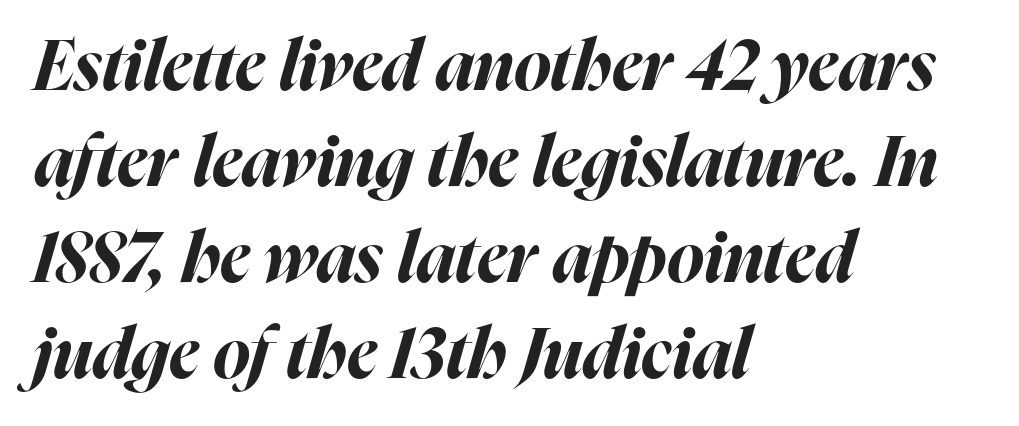
The image shows 70 px bold type, italic (leaning right); set left-aligned, normal line spacing (1.37x), normal letter spacing, not underlined; high stroke contrast and a medium x-height.
